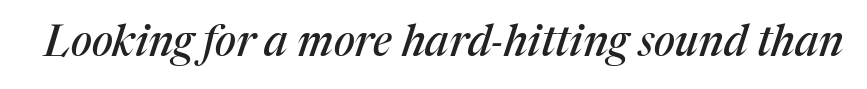
{"serif": "yes", "italic": "yes", "lean": "right", "slant_degrees": 17, "width": "normal", "stroke_contrast": "medium", "x_height": "medium", "monospaced": "no", "underline": "no", "letter_spacing": "normal", "letter_spacing_em": 0.0, "glyph_px": 43}
